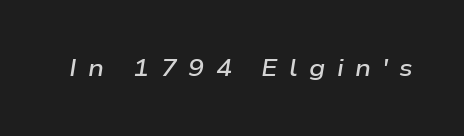
{"italic": "yes", "lean": "right", "slant_degrees": 9, "bold": "semi", "underline": "no", "letter_spacing": "wide", "letter_spacing_em": 0.47, "glyph_px": 24}
